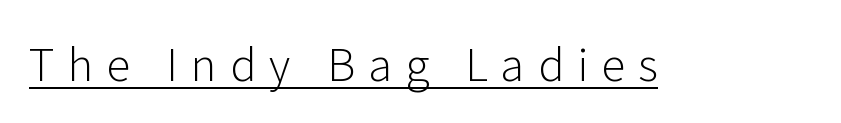
Q: Is the text bold? A: No.
Q: Is the text italic (slanted)? A: No, it is upright.
Q: Is the typeface a serif or a sans-serif typeface? A: Sans-serif.
Q: Is the text underlined? A: Yes.
Q: Is the spacing between letters normal or unusually wide? A: Unusually wide.
Q: Width (condensed, normal, or wide)? A: Normal.
Q: Stroke contrast? A: Low.
Q: x-height? A: Medium.
Q: Monospaced? A: No.
